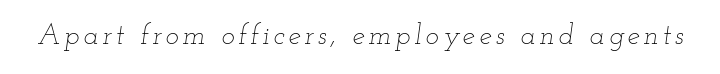
Q: Is the text bold? A: No.
Q: Is the text italic (slanted)? A: Yes, it leans right by about 12 degrees.
Q: Is the text underlined? A: No.
Q: Width (condensed, normal, or wide)? A: Wide.
Q: Stroke contrast? A: Low.
Q: x-height? A: Small.
Q: Monospaced? A: No.
